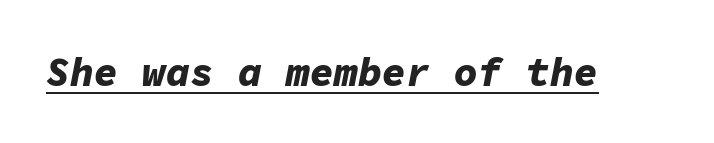
{"italic": "yes", "lean": "right", "slant_degrees": 11, "bold": "yes", "weight": "bold", "width": "normal", "stroke_contrast": "low", "x_height": "medium", "monospaced": "yes", "underline": "yes", "letter_spacing": "normal", "letter_spacing_em": 0.0, "glyph_px": 40}
